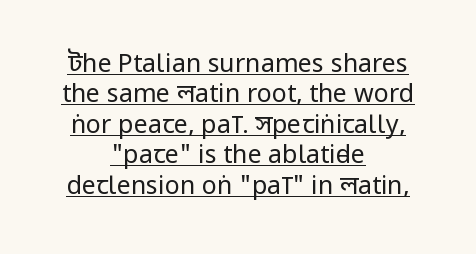
The image shows 25 px text type, upright; set centered, line spacing 1.22x, normal letter spacing, underlined.
